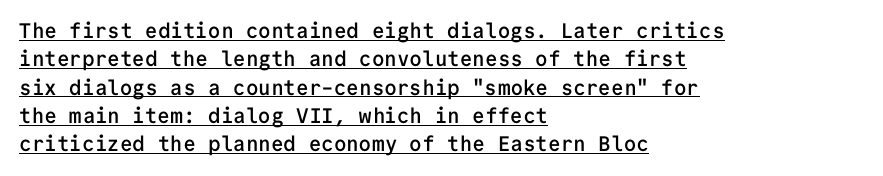
{"italic": "no", "bold": "semi", "underline": "yes", "align": "left", "line_spacing": "normal", "line_spacing_ratio": 1.35, "letter_spacing": "normal", "letter_spacing_em": 0.0, "glyph_px": 21}
